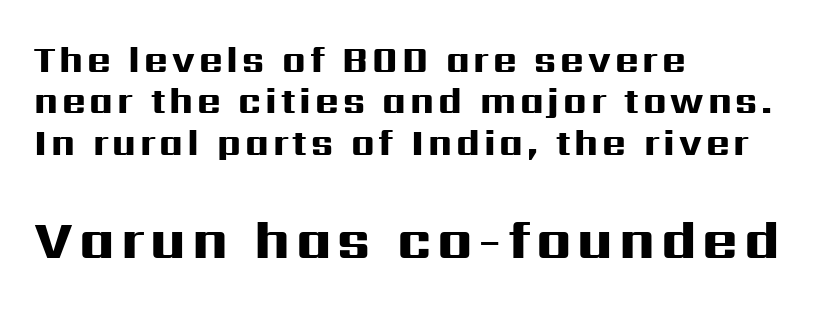
The image shows 54 px heavy, wide sans-serif type, upright; set left-aligned, tight line spacing (1.15x), not underlined; the second (bottom) block is 1.5x larger; high stroke contrast and a medium x-height.
